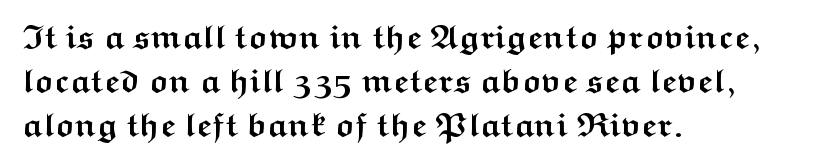
{"serif": "no", "italic": "no", "bold": "yes", "weight": "semibold", "width": "wide", "stroke_contrast": "medium", "x_height": "medium", "monospaced": "no", "underline": "no", "align": "left", "line_spacing": "normal", "line_spacing_ratio": 1.29, "letter_spacing": "normal", "letter_spacing_em": 0.0, "glyph_px": 34}
